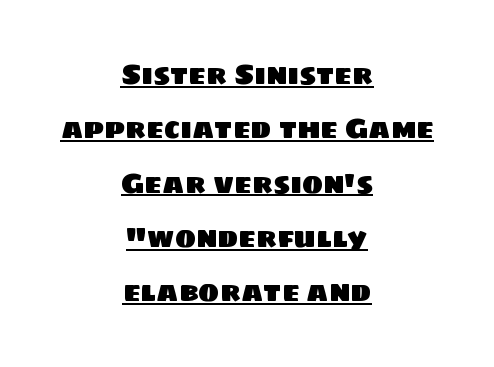
The image shows 28 px sans-serif type; set centered, loose line spacing (1.94x), normal letter spacing, underlined; low stroke contrast and a large x-height.
